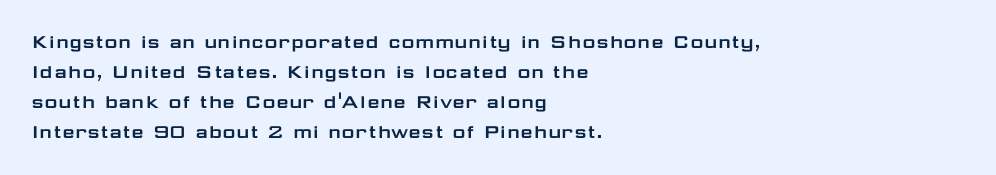
Decoration check: the copy has no underline. A roman cut, with each character standing at attention. The line-height multiplier appears to be the usual default. In CSS terms this would be text-align: left. Words appear dense and cohesive because spacing is normal.
